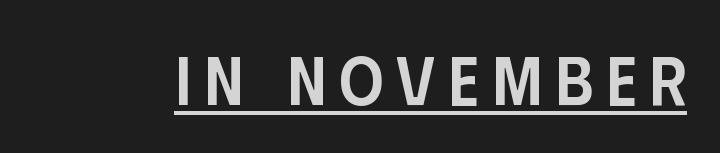
{"serif": "no", "italic": "no", "bold": "semi", "weight": "semibold", "width": "condensed", "stroke_contrast": "low", "x_height": "large", "monospaced": "no", "underline": "yes", "glyph_px": 69}
